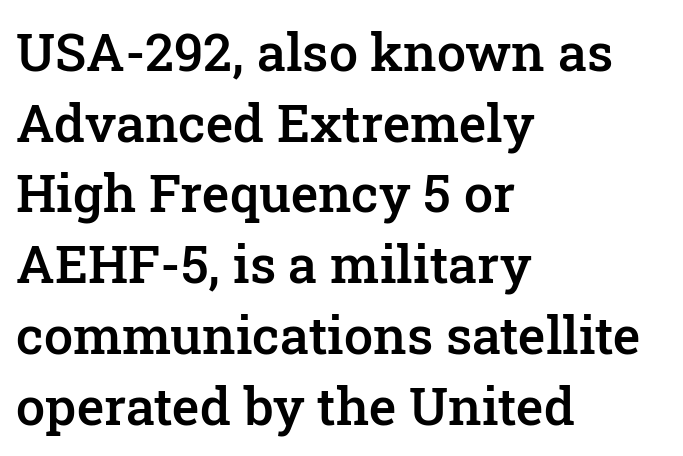
Q: Is the text bold? A: Semi-bold.
Q: Is the text italic (slanted)? A: No, it is upright.
Q: Is the typeface a serif or a sans-serif typeface? A: Serif.
Q: Is the text underlined? A: No.
Q: How is the paragraph aligned? A: Left-aligned.
Q: Is the spacing between letters normal or unusually wide? A: Normal.
Q: Is the spacing between lines tight, normal or loose? A: Normal.
Q: Width (condensed, normal, or wide)? A: Normal.
Q: Stroke contrast? A: Low.
Q: x-height? A: Medium.
Q: Monospaced? A: No.
